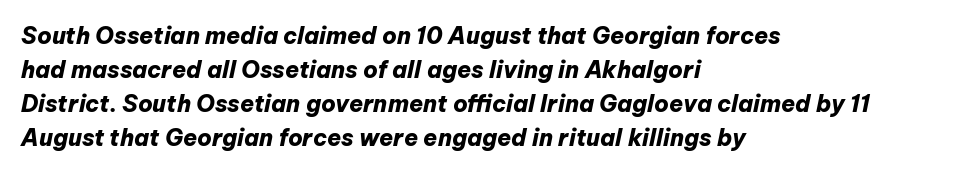
{"italic": "yes", "lean": "right", "slant_degrees": 12, "bold": "yes", "underline": "no", "align": "left", "line_spacing": "normal", "line_spacing_ratio": 1.48, "letter_spacing": "normal", "letter_spacing_em": 0.0, "glyph_px": 23}
